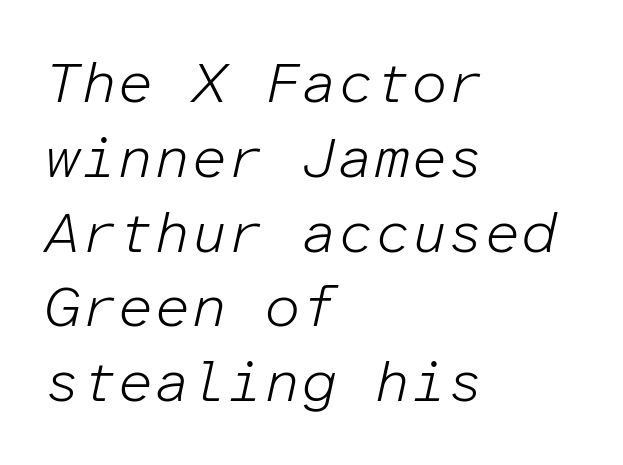
{"italic": "yes", "lean": "right", "slant_degrees": 12, "bold": "no", "weight": "light", "width": "normal", "stroke_contrast": "low", "x_height": "medium", "monospaced": "yes", "underline": "no", "align": "left", "line_spacing": "normal", "line_spacing_ratio": 1.29, "letter_spacing": "normal", "letter_spacing_em": 0.0, "glyph_px": 58}
